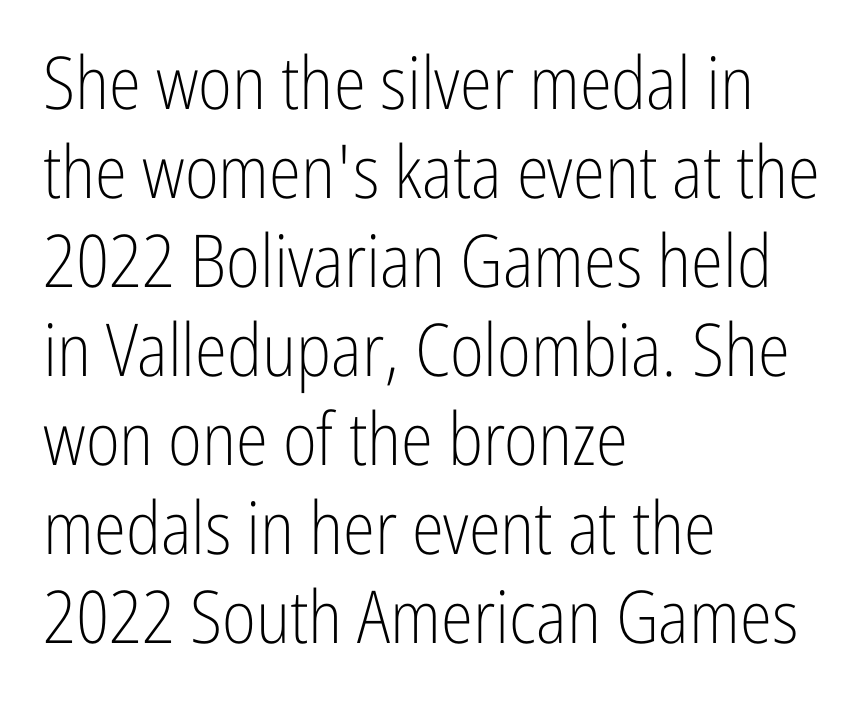
Q: Is the text bold? A: No.
Q: Is the text italic (slanted)? A: No, it is upright.
Q: Is the typeface a serif or a sans-serif typeface? A: Sans-serif.
Q: Is the text underlined? A: No.
Q: How is the paragraph aligned? A: Left-aligned.
Q: Is the spacing between letters normal or unusually wide? A: Normal.
Q: Width (condensed, normal, or wide)? A: Condensed.
Q: Stroke contrast? A: Low.
Q: x-height? A: Medium.
Q: Monospaced? A: No.
